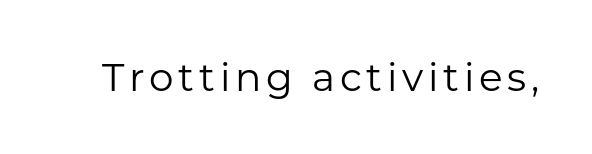
Q: Is the text bold? A: No.
Q: Is the text italic (slanted)? A: No, it is upright.
Q: Is the typeface a serif or a sans-serif typeface? A: Sans-serif.
Q: Is the text underlined? A: No.
Q: Width (condensed, normal, or wide)? A: Normal.
Q: Stroke contrast? A: Low.
Q: x-height? A: Medium.
Q: Monospaced? A: No.
